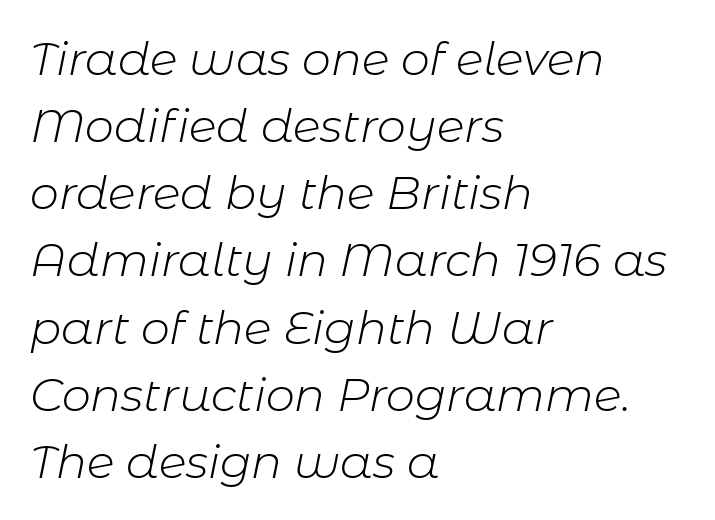
On a weight scale, this lands at 450 or below. There is no visible air inserted between adjacent glyphs. Slant detected: the letters are inclined. You could not count columns in this text — the font is proportionally spaced. Underline: absent.
